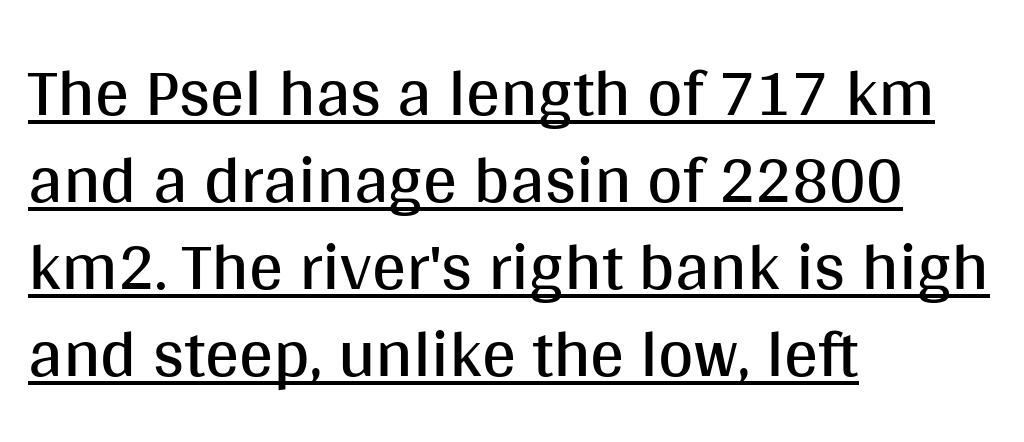
{"serif": "no", "italic": "no", "bold": "no", "weight": "regular", "width": "normal", "stroke_contrast": "medium", "x_height": "large", "monospaced": "no", "underline": "yes", "align": "left", "line_spacing": "normal", "line_spacing_ratio": 1.28, "letter_spacing": "normal", "letter_spacing_em": 0.0, "glyph_px": 68}
